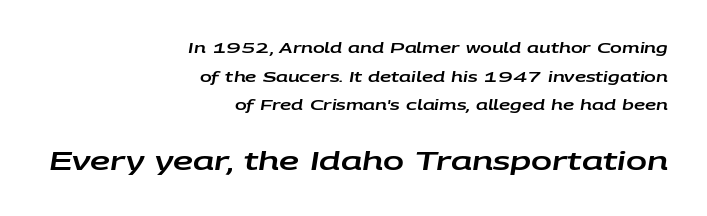
Is there much room between lines? Yes — plenty of vertical air separates them. Typeset ragged left — the right edge is the straight one. Italic: yes, the glyphs are oblique. Reading top to bottom, the characters get bigger at the block break.
